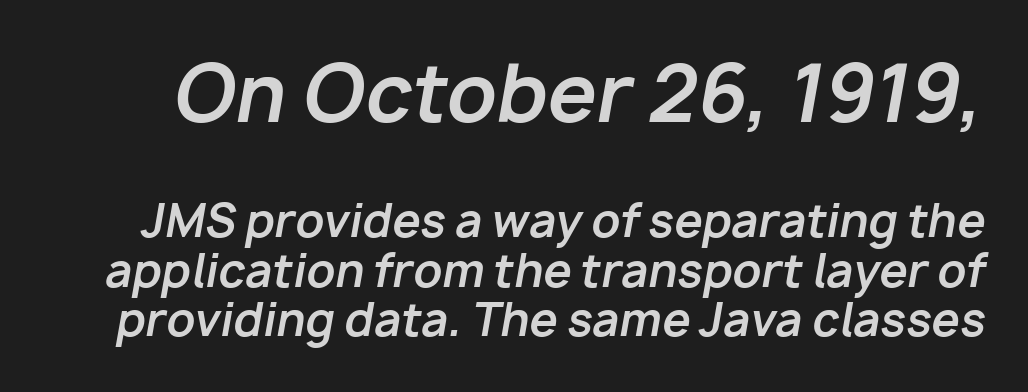
{"italic": "yes", "lean": "right", "slant_degrees": 10, "bold": "yes", "weight": "bold", "width": "normal", "stroke_contrast": "low", "x_height": "medium", "monospaced": "no", "underline": "no", "line_spacing": "tight", "line_spacing_ratio": 1.1, "letter_spacing": "normal", "letter_spacing_em": 0.0, "larger_block": "first", "size_ratio": 1.73, "glyph_px": 78}
